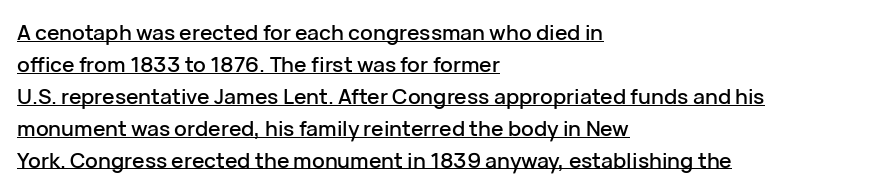
Normally led — the rows are evenly, conventionally spaced. Left-aligned paragraph, ragged on the right. This sample carries an underscore along the baseline area. Quick note: not italic, upright.
